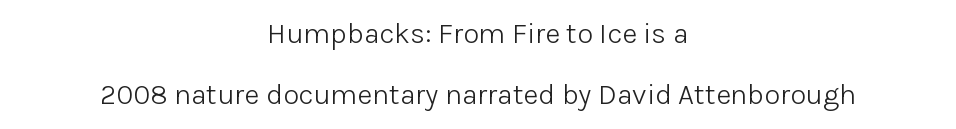
{"serif": "no", "italic": "no", "bold": "no", "weight": "light", "width": "normal", "stroke_contrast": "low", "x_height": "medium", "monospaced": "no", "underline": "no", "align": "center", "line_spacing": "loose", "line_spacing_ratio": 2.11, "letter_spacing": "normal", "letter_spacing_em": 0.0, "glyph_px": 29}
